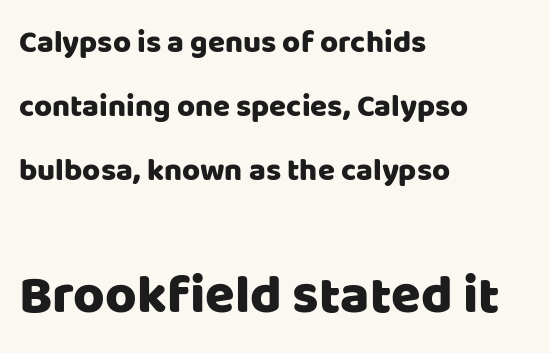
Q: Is the text italic (slanted)? A: No, it is upright.
Q: Is the typeface a serif or a sans-serif typeface? A: Sans-serif.
Q: Is the text underlined? A: No.
Q: How is the paragraph aligned? A: Left-aligned.
Q: Is the spacing between letters normal or unusually wide? A: Normal.
Q: Is the spacing between lines tight, normal or loose? A: Loose.
Q: Which block of text is set in a larger size, the first (top) or the second (bottom)? A: The second (bottom) one.
Q: Width (condensed, normal, or wide)? A: Normal.
Q: Stroke contrast? A: Low.
Q: x-height? A: Large.
Q: Monospaced? A: No.
